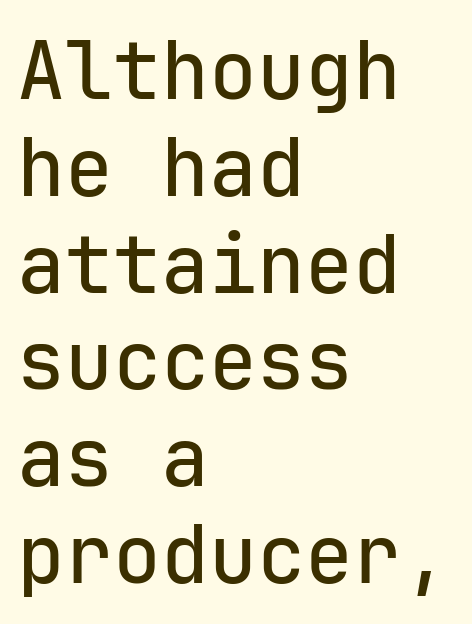
{"serif": "no", "italic": "no", "width": "normal", "stroke_contrast": "low", "x_height": "medium", "monospaced": "yes", "underline": "no", "align": "left", "line_spacing_ratio": 1.21, "letter_spacing": "normal", "letter_spacing_em": 0.0, "glyph_px": 80}
